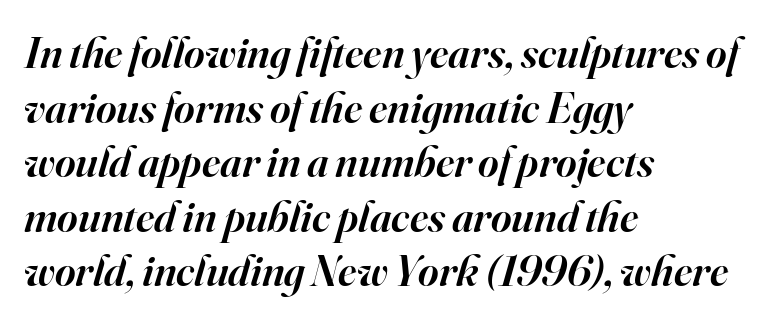
A bit beefed up — I'd call it semibold rather than bold. Spacing between characters is what you'd get straight out of the box. The passage shown is typed in a proportional face where columns would drift. This sample is left-justified, so line endings fall wherever the words run out. In terms of posture, this sample is oblique. I'd call this a serif setting — the letters wear small feet.
